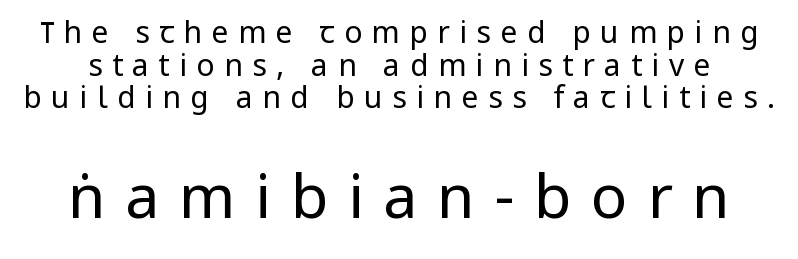
The image shows 61 px regular-weight sans-serif type, upright; set tight line spacing (1.09x), unusually wide letter spacing (+0.32 em), not underlined; the second (bottom) block is 2.03x larger; low stroke contrast and a medium x-height.
